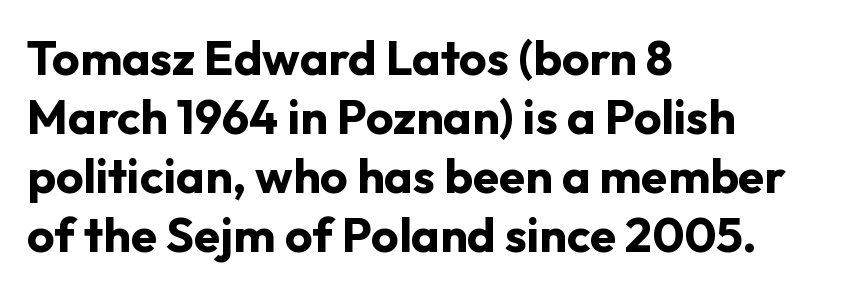
The image shows 48 px bold sans-serif type, upright; set left-aligned, line spacing 1.23x, normal letter spacing, not underlined; low stroke contrast and a medium x-height.
